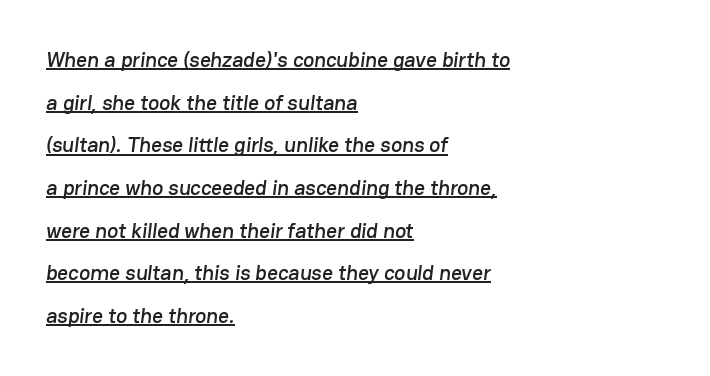
The image shows 21 px text type; set left-aligned, loose line spacing (2.03x), normal letter spacing, underlined.
